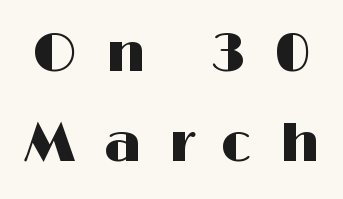
Q: Is the text italic (slanted)? A: No, it is upright.
Q: Is the typeface a serif or a sans-serif typeface? A: Sans-serif.
Q: Is the text underlined? A: No.
Q: Is the spacing between letters normal or unusually wide? A: Unusually wide.
Q: Is the spacing between lines tight, normal or loose? A: Normal.
Q: Width (condensed, normal, or wide)? A: Wide.
Q: Stroke contrast? A: High.
Q: x-height? A: Medium.
Q: Monospaced? A: No.
